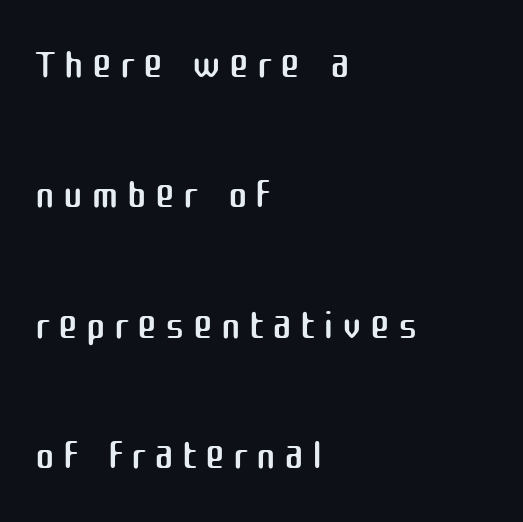
The image shows 59 px regular-weight sans-serif type, upright; set left-aligned, loose line spacing (2.21x), not underlined; medium stroke contrast and a medium x-height.
